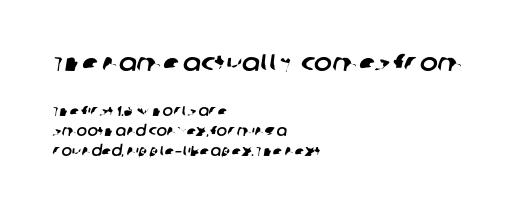
The letters sit at their default tracking, neither squeezed nor spread. The lines in this sample share a left origin and differ only in where they stop. In terms of leading, this rendering sits right in the middle. The letters in the upper block stand taller than those in the block below.
